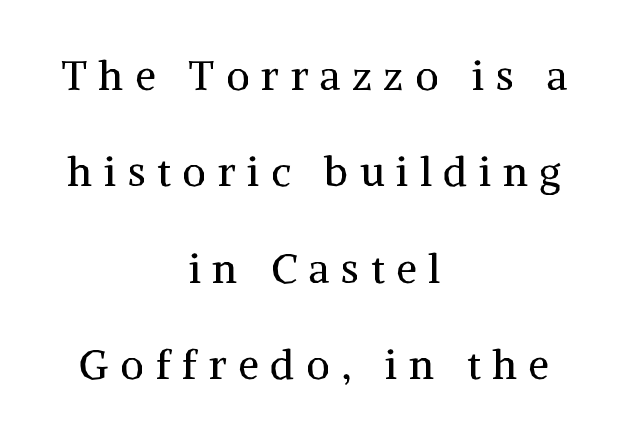
Posture: straight, roman, zero tilt. Alignment: centered. Type without underlining. This block would shrink considerably if given ordinary leading; it's expanded now. Serifs: yes, visible at the terminals of the letterforms. Weight: not bold — regular or lighter.
